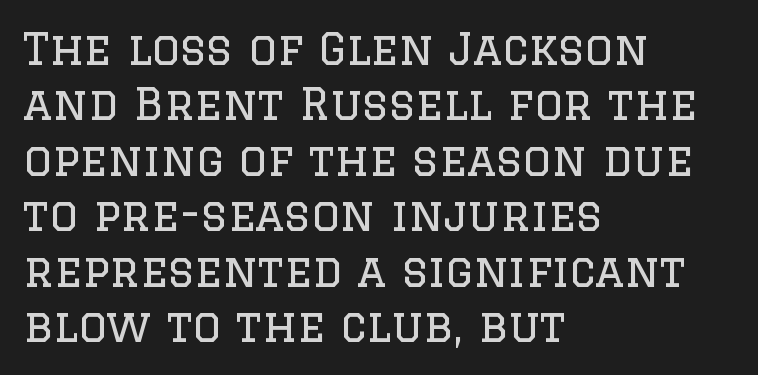
{"serif": "yes", "italic": "no", "bold": "no", "weight": "regular", "width": "normal", "stroke_contrast": "low", "x_height": "large", "monospaced": "no", "underline": "no", "align": "left", "line_spacing": "normal", "line_spacing_ratio": 1.26, "letter_spacing": "normal", "letter_spacing_em": 0.0, "glyph_px": 44}
